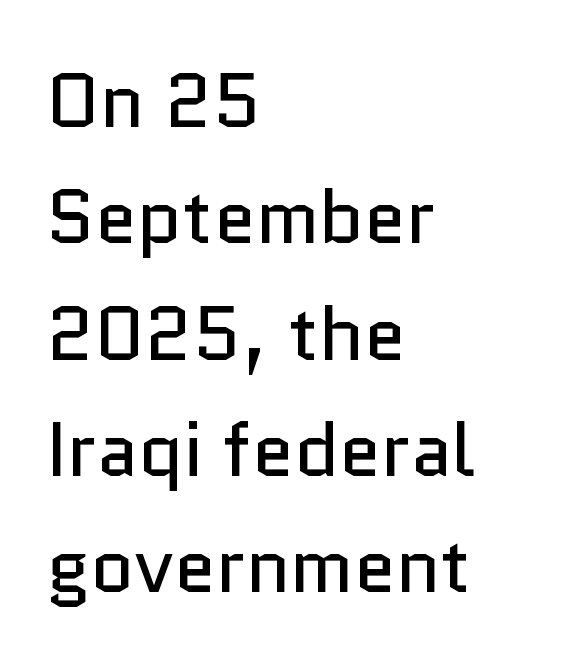
Q: Is the text bold? A: No.
Q: Is the text italic (slanted)? A: No, it is upright.
Q: Is the typeface a serif or a sans-serif typeface? A: Sans-serif.
Q: Is the text underlined? A: No.
Q: How is the paragraph aligned? A: Left-aligned.
Q: Is the spacing between letters normal or unusually wide? A: Normal.
Q: Is the spacing between lines tight, normal or loose? A: Normal.
Q: Width (condensed, normal, or wide)? A: Normal.
Q: Stroke contrast? A: Low.
Q: x-height? A: Medium.
Q: Monospaced? A: No.
